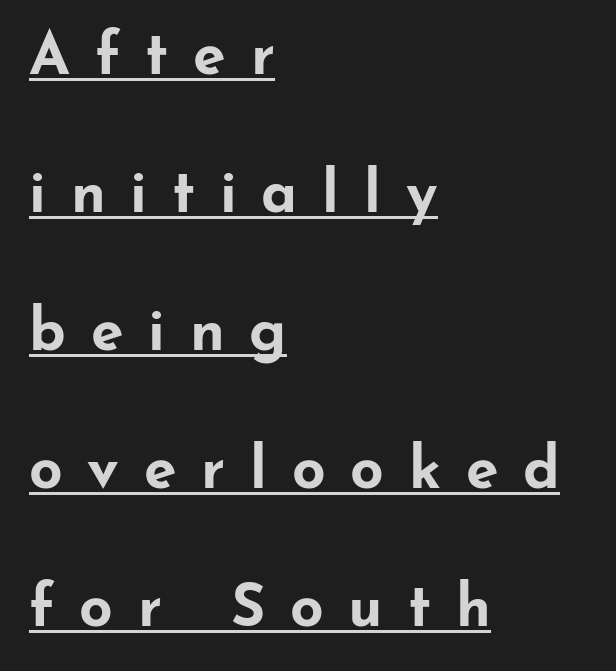
{"serif": "no", "italic": "no", "bold": "yes", "weight": "bold", "width": "wide", "stroke_contrast": "low", "x_height": "small", "monospaced": "no", "underline": "yes", "align": "left", "line_spacing": "loose", "line_spacing_ratio": 2.34, "letter_spacing": "wide", "letter_spacing_em": 0.42, "glyph_px": 59}
